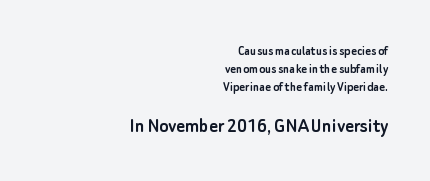
The image shows 21 px text type, upright; set right-aligned, normal line spacing (1.29x), normal letter spacing, not underlined; the second (bottom) block is 1.5x larger.
